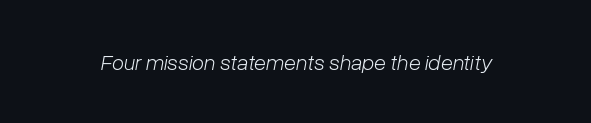
The image shows 22 px text type, italic (leaning right); set normal letter spacing, not underlined.
